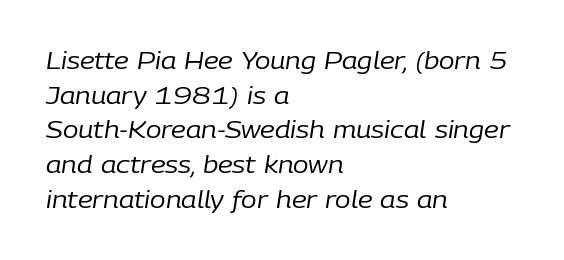
The image shows 23 px text type, italic (leaning right); set left-aligned, normal line spacing (1.51x), normal letter spacing, not underlined.
